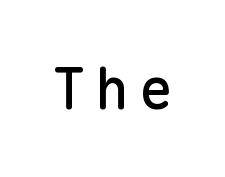
The image shows 57 px sans-serif type, upright, monospaced; set not underlined; low stroke contrast and a medium x-height.
